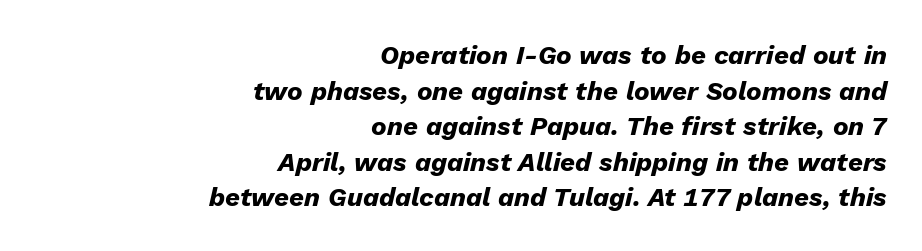
The image shows 26 px bold type, italic (leaning right); set right-aligned, normal line spacing (1.37x), normal letter spacing, not underlined.
